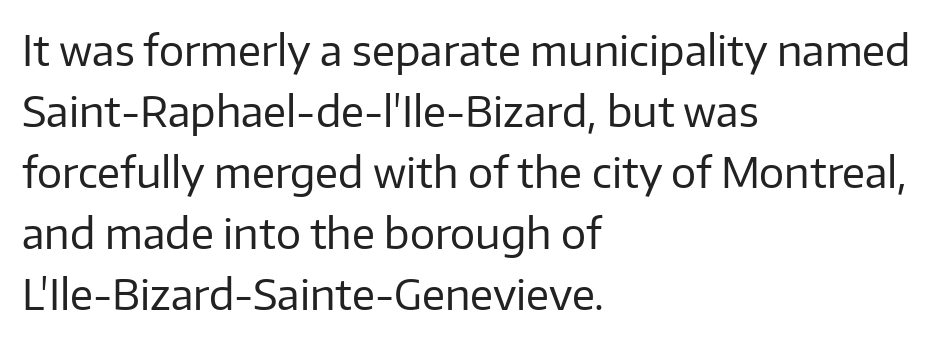
The image shows 42 px regular-weight sans-serif type, upright; set left-aligned, normal line spacing (1.45x), normal letter spacing, not underlined; low stroke contrast and a medium x-height.
